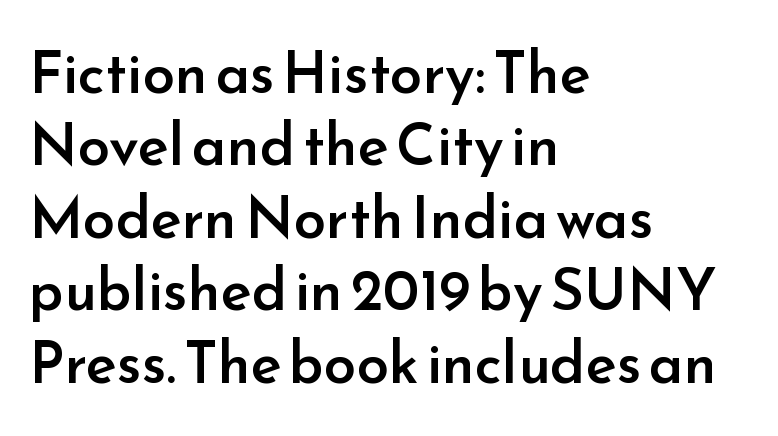
{"serif": "no", "italic": "no", "bold": "semi", "weight": "semibold", "width": "normal", "stroke_contrast": "low", "x_height": "small", "monospaced": "no", "underline": "no", "align": "left", "line_spacing": "normal", "line_spacing_ratio": 1.25, "letter_spacing": "normal", "letter_spacing_em": 0.0, "glyph_px": 58}
